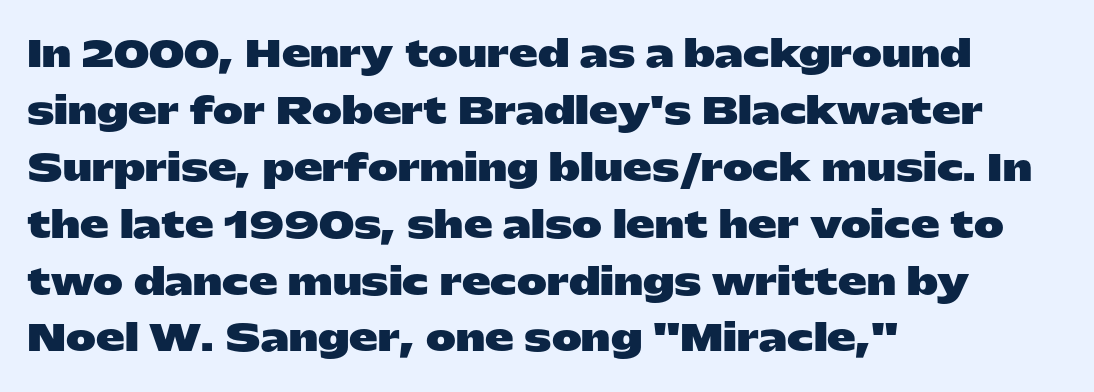
The image shows 36 px heavy, wide sans-serif type, upright; set left-aligned, normal line spacing (1.58x), normal letter spacing, not underlined; low stroke contrast and a medium x-height.
